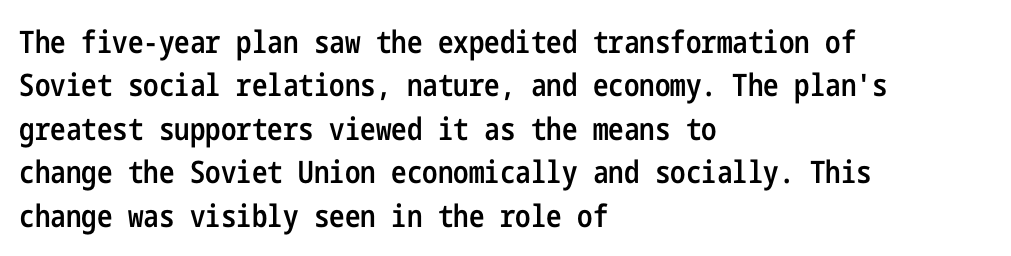
Q: Is the text bold? A: Semi-bold.
Q: Is the text italic (slanted)? A: No, it is upright.
Q: Is the typeface a serif or a sans-serif typeface? A: Sans-serif.
Q: Is the text underlined? A: No.
Q: How is the paragraph aligned? A: Left-aligned.
Q: Is the spacing between letters normal or unusually wide? A: Normal.
Q: Is the spacing between lines tight, normal or loose? A: Normal.
Q: Width (condensed, normal, or wide)? A: Condensed.
Q: Stroke contrast? A: Low.
Q: x-height? A: Medium.
